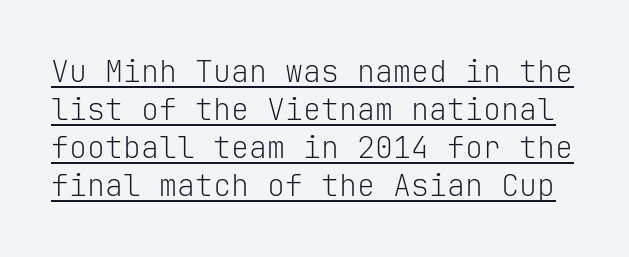
{"serif": "no", "italic": "no", "bold": "no", "weight": "light", "width": "normal", "stroke_contrast": "low", "x_height": "medium", "monospaced": "yes", "underline": "yes", "line_spacing": "normal", "line_spacing_ratio": 1.27, "letter_spacing": "normal", "letter_spacing_em": 0.0, "glyph_px": 30}
